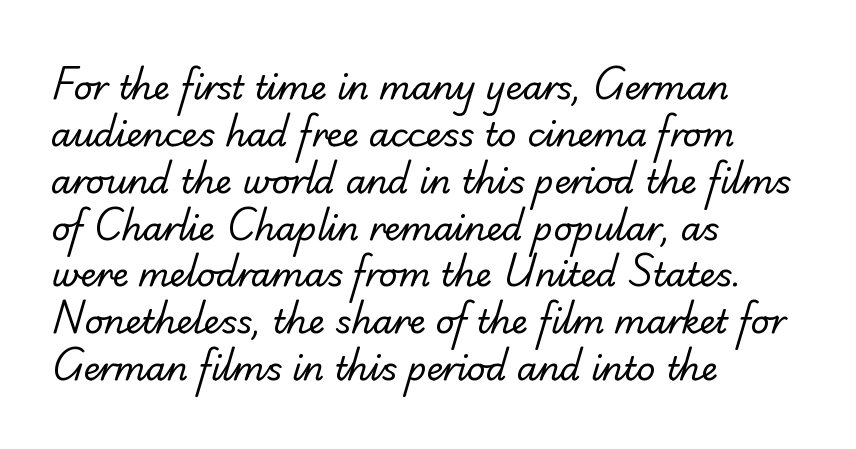
{"serif": "no", "bold": "no", "weight": "regular", "width": "normal", "stroke_contrast": "low", "x_height": "small", "monospaced": "no", "underline": "no", "align": "left", "line_spacing": "normal", "line_spacing_ratio": 1.42, "letter_spacing": "normal", "letter_spacing_em": 0.0, "glyph_px": 33}
